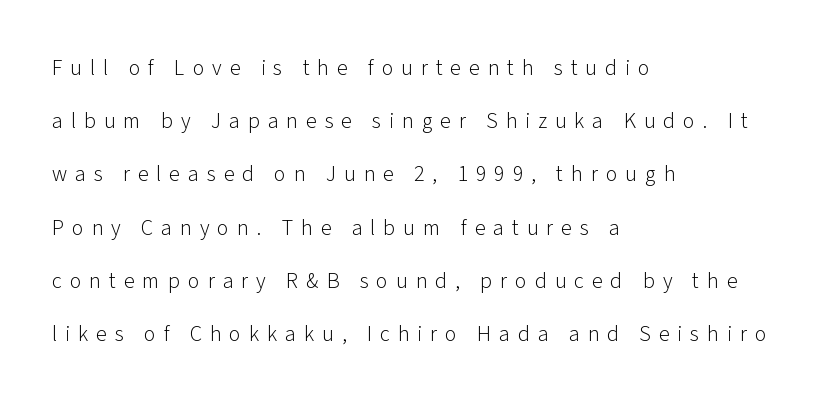
Q: Is the text bold? A: No.
Q: Is the text italic (slanted)? A: No, it is upright.
Q: Is the text underlined? A: No.
Q: How is the paragraph aligned? A: Left-aligned.
Q: Is the spacing between letters normal or unusually wide? A: Unusually wide.
Q: Is the spacing between lines tight, normal or loose? A: Loose.
